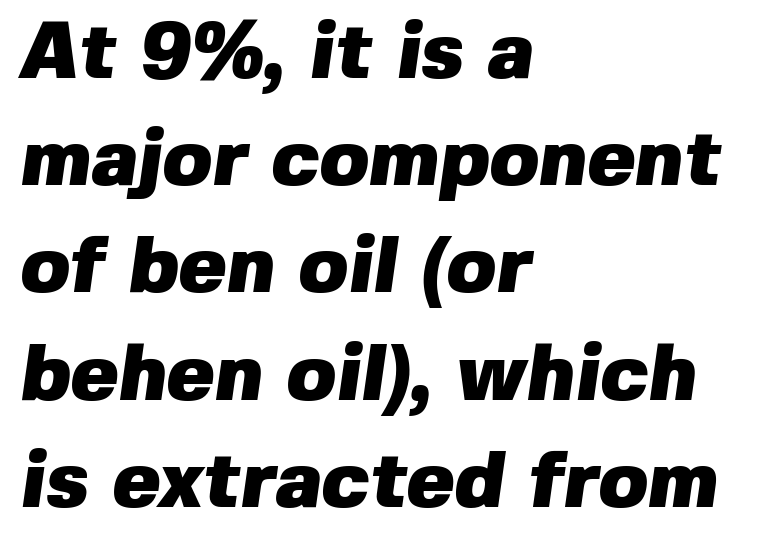
Q: Is the text bold? A: Yes.
Q: Is the typeface a serif or a sans-serif typeface? A: Sans-serif.
Q: Is the text underlined? A: No.
Q: How is the paragraph aligned? A: Left-aligned.
Q: Is the spacing between letters normal or unusually wide? A: Normal.
Q: Is the spacing between lines tight, normal or loose? A: Normal.
Q: Width (condensed, normal, or wide)? A: Normal.
Q: Stroke contrast? A: Low.
Q: x-height? A: Medium.
Q: Monospaced? A: No.
